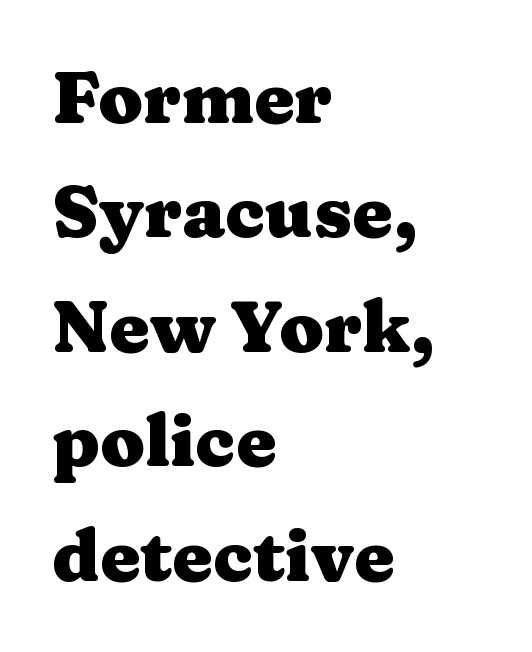
Font category for this specimen: serif. Character widths vary here, with narrow letters taking less room than wide ones. Every letter is thick-stroked: bold, no question. You can tell it's not italic because the verticals are truly vertical. Descender tails drop into unmarked territory. Compared with typical paragraphs, the rows here are spaced about the same.
